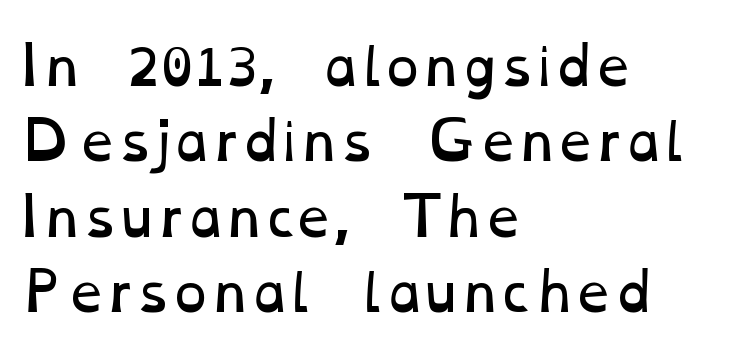
{"bold": "no", "weight": "regular", "width": "wide", "stroke_contrast": "low", "x_height": "medium", "monospaced": "no", "underline": "no", "align": "left", "line_spacing": "normal", "line_spacing_ratio": 1.45, "letter_spacing": "normal", "letter_spacing_em": 0.0, "glyph_px": 52}
